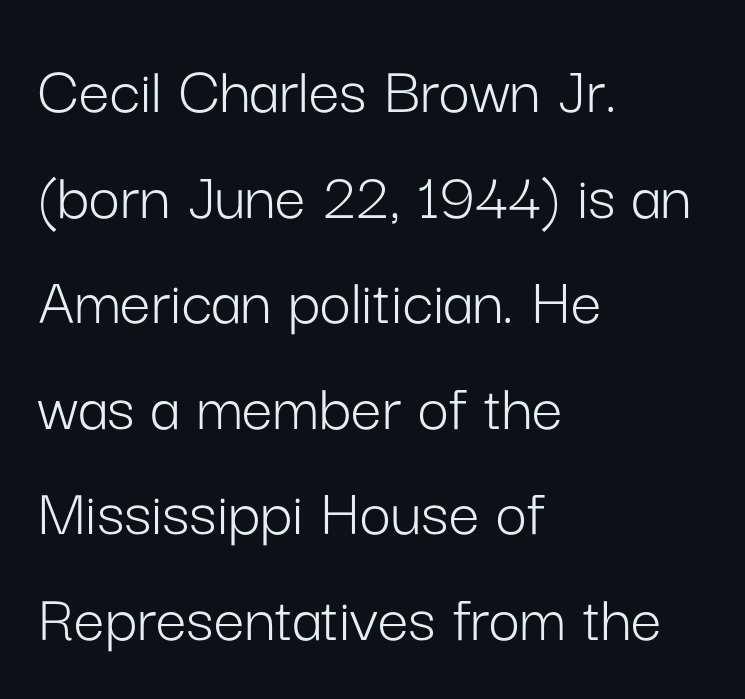
The rows are spaced the way most documents space them. The face used here is proportionally spaced, like ordinary book or web type. No extra tracking has been applied to these lines. Weight class: somewhere from thin through regular.
